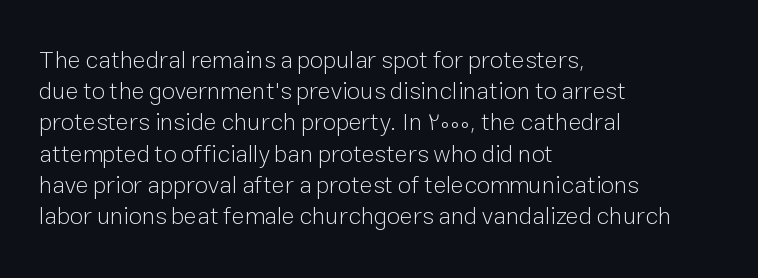
The ragged edge is on the right, which tells us the setting is flush left. The passage shown is not underscored anywhere. These lines were composed using upright roman letters. This sample uses plain, unmodified letter spacing. Reading down the column, the eye jumps a familiar distance to each next line.
